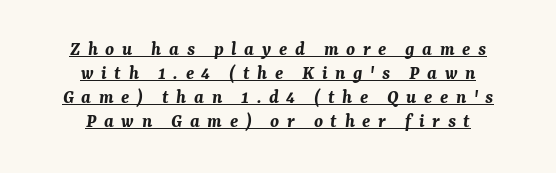
{"italic": "yes", "lean": "right", "slant_degrees": 7, "bold": "yes", "underline": "yes", "align": "center", "line_spacing_ratio": 1.2, "letter_spacing": "wide", "letter_spacing_em": 0.38, "glyph_px": 20}
